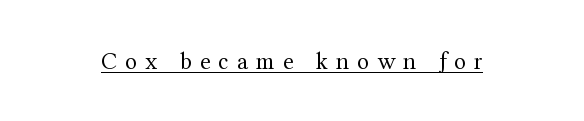
{"italic": "no", "bold": "no", "underline": "yes", "letter_spacing": "wide", "letter_spacing_em": 0.32, "glyph_px": 25}
